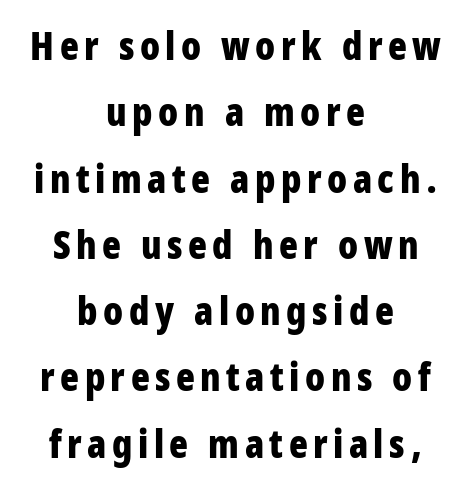
A roman cut, with each character standing at attention. The letters advance in unequal steps, a hallmark of proportional type. Short and long lines alike share a common midpoint. Look at the bottom of the vertical strokes: they stop flat, with no serifs. Underline: absent.
